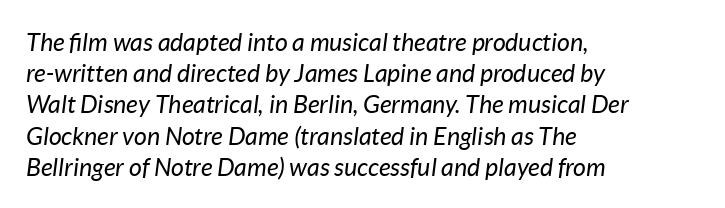
Q: Is the text bold? A: No.
Q: Is the text italic (slanted)? A: Yes, it leans right by about 7 degrees.
Q: Is the text underlined? A: No.
Q: How is the paragraph aligned? A: Left-aligned.
Q: Is the spacing between letters normal or unusually wide? A: Normal.
Q: Is the spacing between lines tight, normal or loose? A: Normal.
